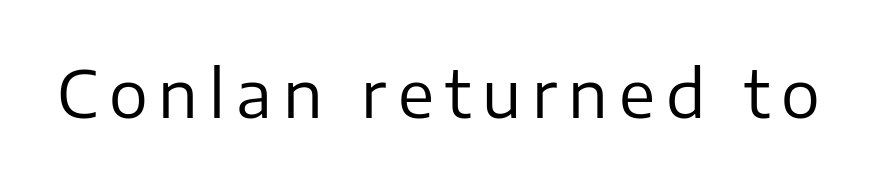
Think of a printed novel: that variable character pitch is what you see here. On a weight scale, this lands at 450 or below. Is there any slant? The stems are plumb. Lines of text with bare space underneath.
